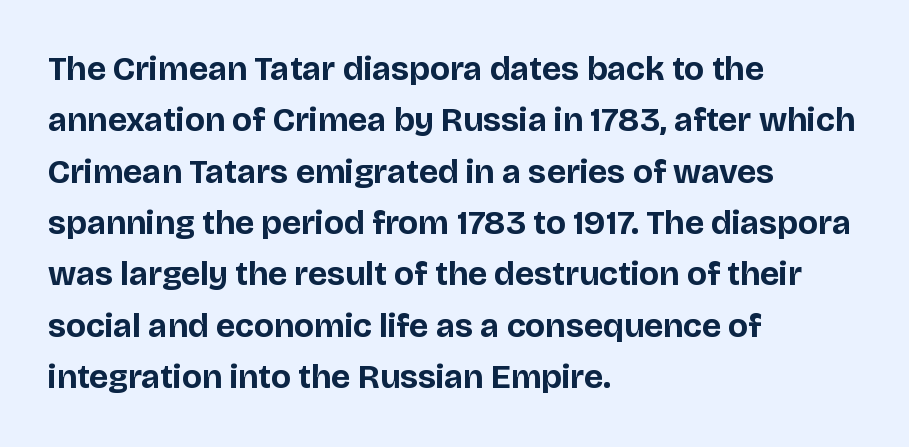
{"serif": "no", "italic": "no", "bold": "yes", "weight": "bold", "width": "normal", "stroke_contrast": "low", "x_height": "large", "monospaced": "no", "underline": "no", "align": "left", "line_spacing": "normal", "line_spacing_ratio": 1.51, "letter_spacing": "normal", "letter_spacing_em": 0.0, "glyph_px": 34}
